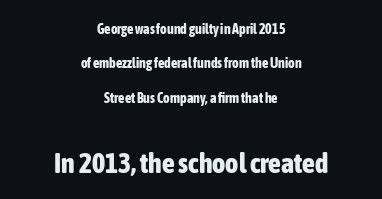
The image shows 28 px bold, condensed sans-serif type, upright; set centered, loose line spacing (2.46x), normal letter spacing, not underlined; the second (bottom) block is 2.0x larger; low stroke contrast and a medium x-height.
